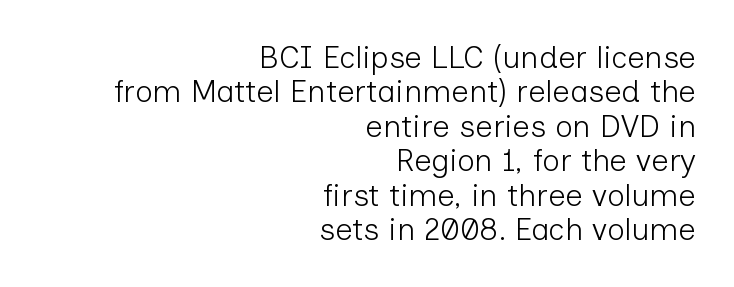
Q: Is the text bold? A: No.
Q: Is the text italic (slanted)? A: No, it is upright.
Q: Is the typeface a serif or a sans-serif typeface? A: Sans-serif.
Q: Is the text underlined? A: No.
Q: How is the paragraph aligned? A: Right-aligned.
Q: Is the spacing between letters normal or unusually wide? A: Normal.
Q: Is the spacing between lines tight, normal or loose? A: Tight.
Q: Width (condensed, normal, or wide)? A: Normal.
Q: Stroke contrast? A: Low.
Q: x-height? A: Medium.
Q: Monospaced? A: No.
